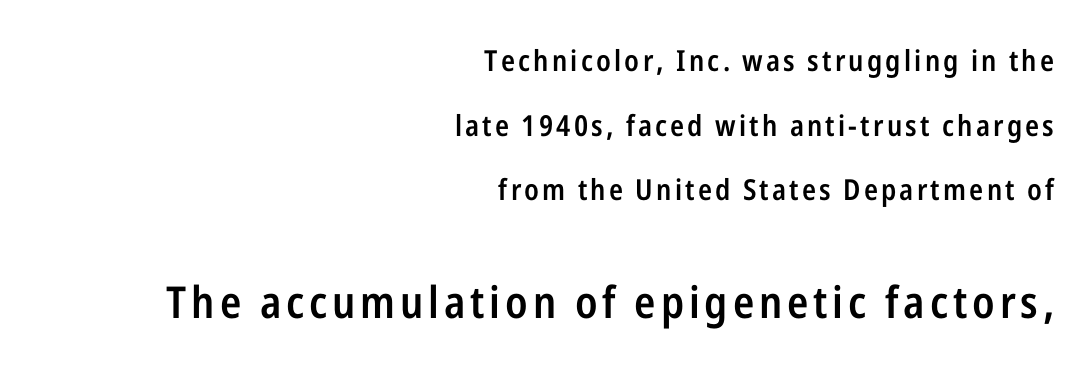
{"serif": "no", "italic": "no", "bold": "semi", "weight": "semibold", "width": "condensed", "stroke_contrast": "low", "x_height": "medium", "monospaced": "no", "underline": "no", "align": "right", "line_spacing": "loose", "line_spacing_ratio": 2.23, "larger_block": "second", "size_ratio": 1.52, "glyph_px": 44}
